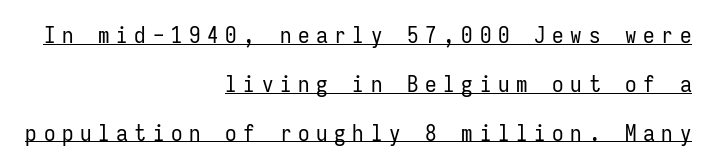
Q: Is the text bold? A: No.
Q: Is the text italic (slanted)? A: No, it is upright.
Q: Is the text underlined? A: Yes.
Q: How is the paragraph aligned? A: Right-aligned.
Q: Is the spacing between letters normal or unusually wide? A: Unusually wide.
Q: Is the spacing between lines tight, normal or loose? A: Loose.
